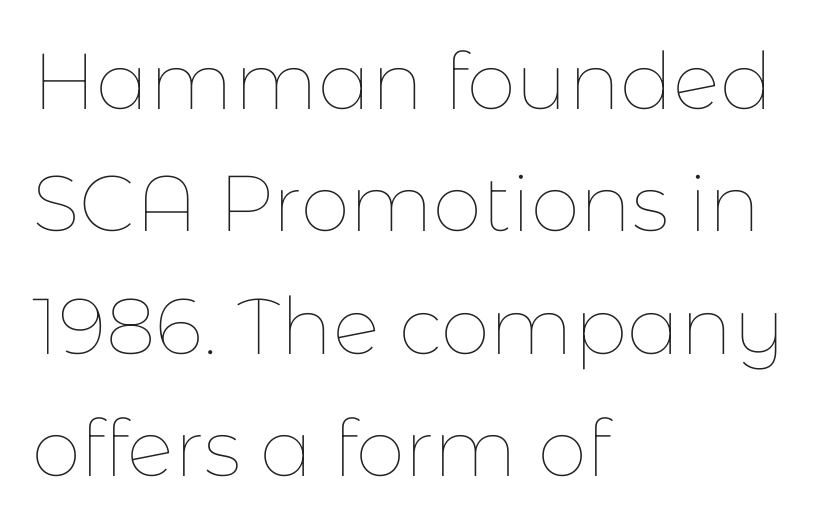
The image shows 79 px thin type, upright; set left-aligned, normal line spacing (1.55x), normal letter spacing, not underlined; low stroke contrast and a medium x-height.
